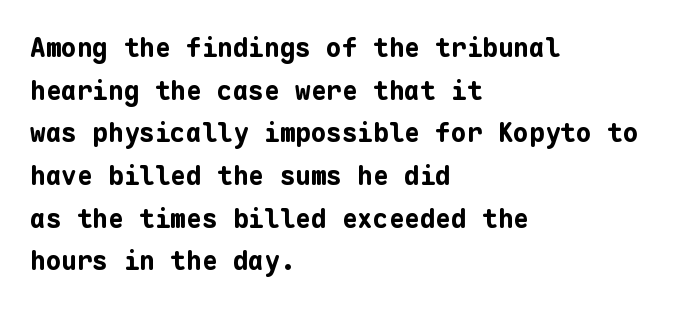
The image shows 26 px bold type, upright; set left-aligned, normal line spacing (1.64x), normal letter spacing, not underlined.
